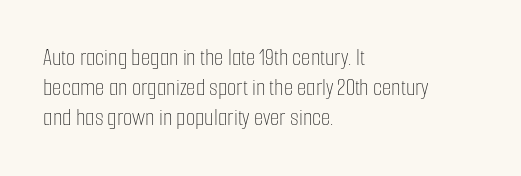
The image shows 24 px text type, upright; set left-aligned, normal line spacing (1.25x), normal letter spacing, not underlined.
